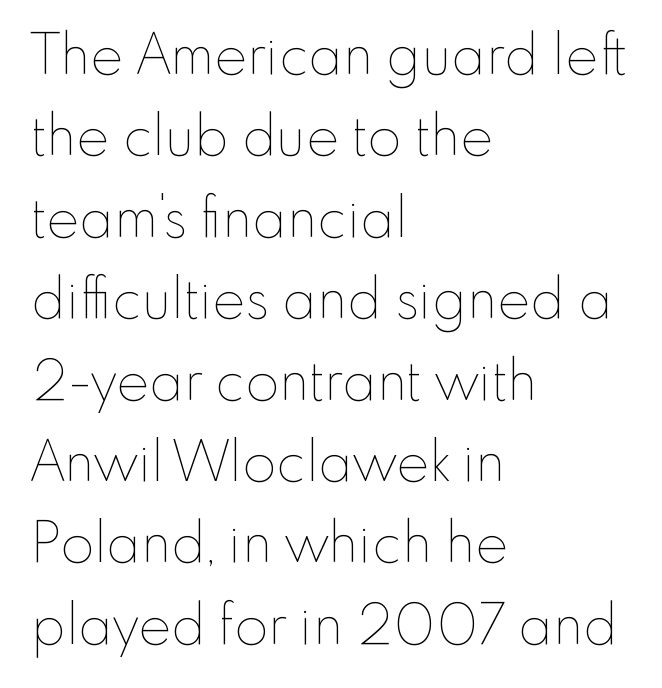
This is the regular roman posture of the typeface. Think standard paragraph weight, or any step lighter than that. There is no visible air inserted between adjacent glyphs. The passage shown is not underscored anywhere. Evenly set lines give the paragraph a standard silhouette. A student would call this left alignment; a typographer would say flush left, rag right.
